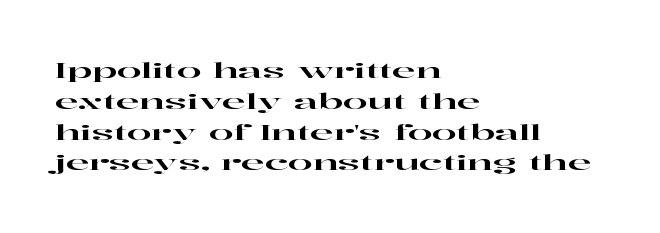
Q: Is the text italic (slanted)? A: No, it is upright.
Q: Is the text underlined? A: No.
Q: How is the paragraph aligned? A: Left-aligned.
Q: Is the spacing between letters normal or unusually wide? A: Normal.
Q: Is the spacing between lines tight, normal or loose? A: Normal.
